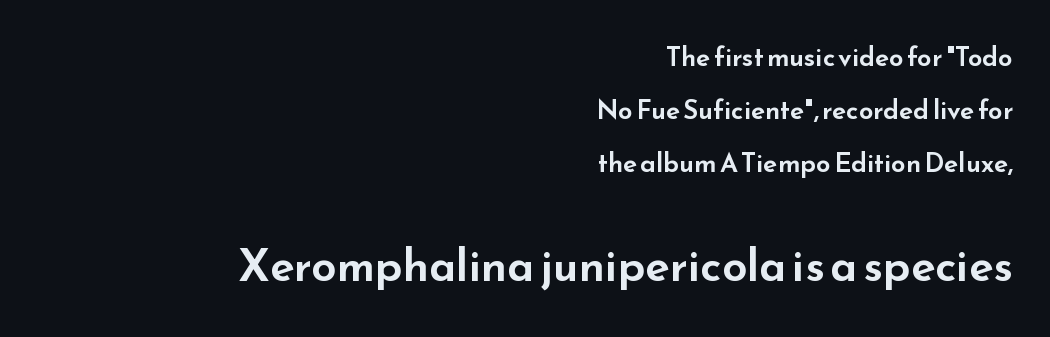
Q: Is the text italic (slanted)? A: No, it is upright.
Q: Is the typeface a serif or a sans-serif typeface? A: Sans-serif.
Q: Is the text underlined? A: No.
Q: How is the paragraph aligned? A: Right-aligned.
Q: Is the spacing between letters normal or unusually wide? A: Normal.
Q: Is the spacing between lines tight, normal or loose? A: Loose.
Q: Which block of text is set in a larger size, the first (top) or the second (bottom)? A: The second (bottom) one.
Q: Width (condensed, normal, or wide)? A: Wide.
Q: Stroke contrast? A: Low.
Q: x-height? A: Small.
Q: Monospaced? A: No.
